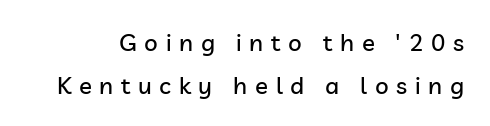
{"italic": "no", "underline": "no", "line_spacing_ratio": 1.79, "letter_spacing": "wide", "letter_spacing_em": 0.32, "glyph_px": 24}
